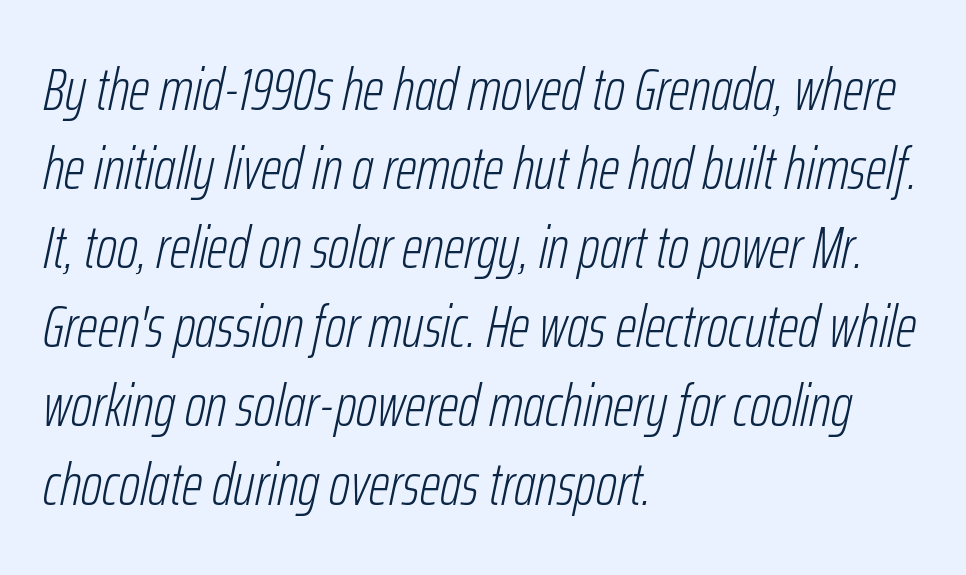
A typesetter would call this leading conventional body-copy spacing. Here the designer chose a conventional face with non-uniform glyph widths. Letter spacing: default. Short and long lines alike share a common starting point at left.
